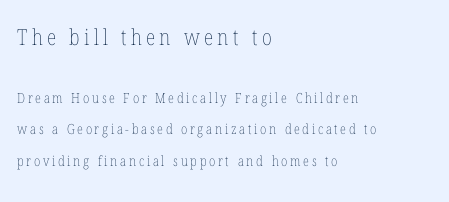
{"italic": "no", "bold": "no", "underline": "no", "align": "left", "line_spacing": "loose", "line_spacing_ratio": 2.27, "larger_block": "first", "size_ratio": 1.57, "glyph_px": 22}
